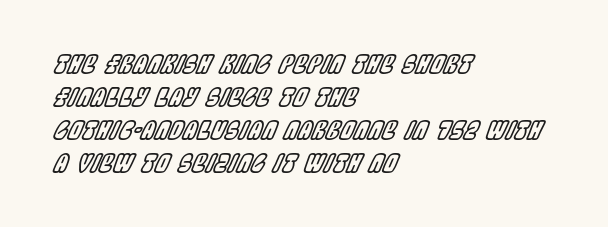
The image shows 25 px text type, italic (leaning right); set left-aligned, normal line spacing (1.32x), normal letter spacing, not underlined.
